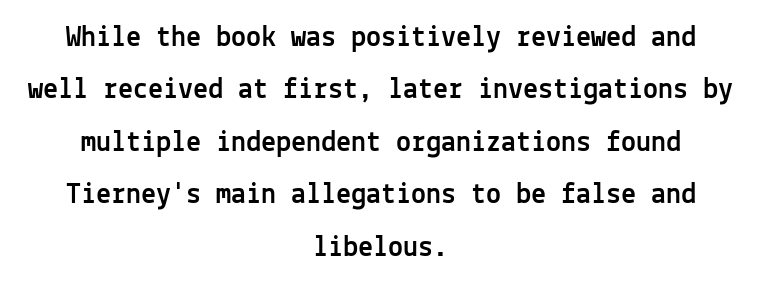
Where is the straight margin? There isn't one; the lines are centered. The string is rendered with underlining switched off. Monospaced: the letters line up in strict vertical columns. Nothing unusual about the tracking: characters are spaced as the font intends.
